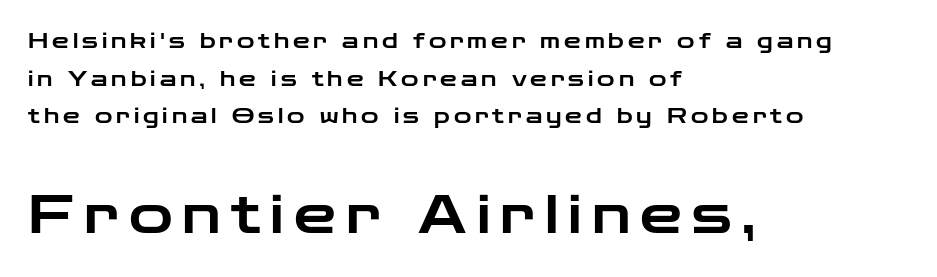
The image shows 53 px wide sans-serif type, upright; set left-aligned, line spacing 1.79x, not underlined; the second (bottom) block is 2.52x larger; low stroke contrast and a medium x-height.
